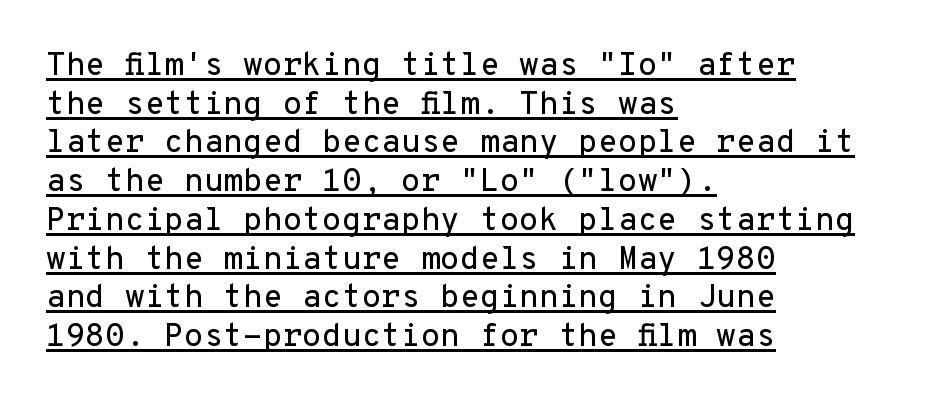
The image shows 32 px sans-serif type, upright, monospaced; set left-aligned, line spacing 1.21x, normal letter spacing, underlined; low stroke contrast and a medium x-height.
